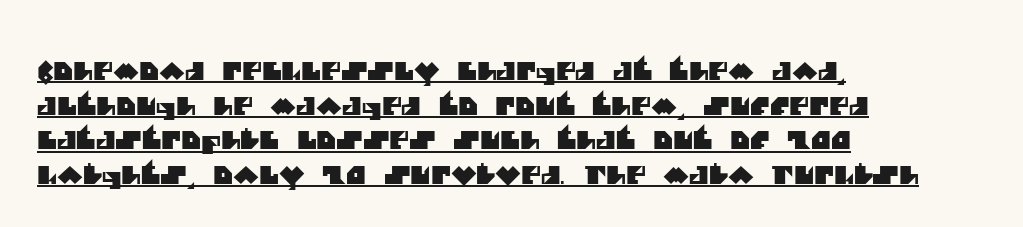
If you drew a ruler down the left edge, every line would touch it. In designer terms, the underline attribute is active on this setting. This rendering leaves character spacing at its baseline value. In terms of leading, this rendering sits right in the middle.
